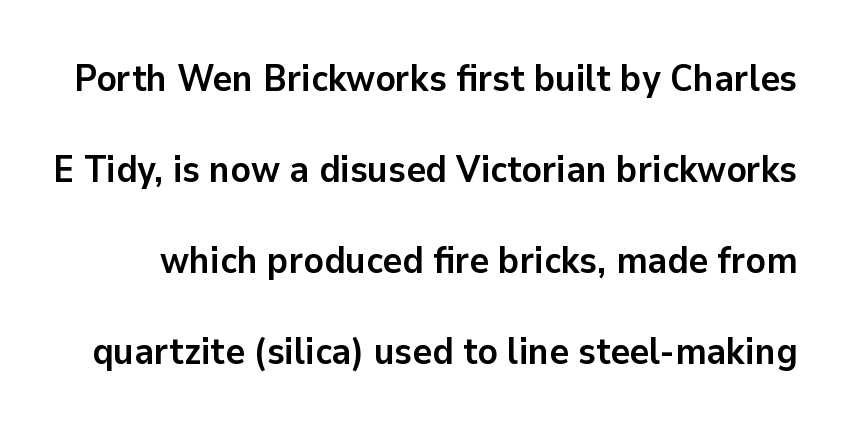
{"serif": "no", "italic": "no", "bold": "yes", "weight": "semibold", "width": "normal", "stroke_contrast": "low", "x_height": "medium", "monospaced": "no", "underline": "no", "line_spacing": "loose", "line_spacing_ratio": 2.46, "letter_spacing": "normal", "letter_spacing_em": 0.0, "glyph_px": 37}
